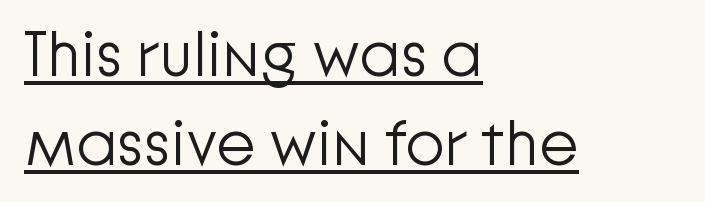
Alignment: flush left. No feet cap the strokes, marking this as sans-serif type. You could not count columns in this text — the font is proportionally spaced. Quick note: underline on.
